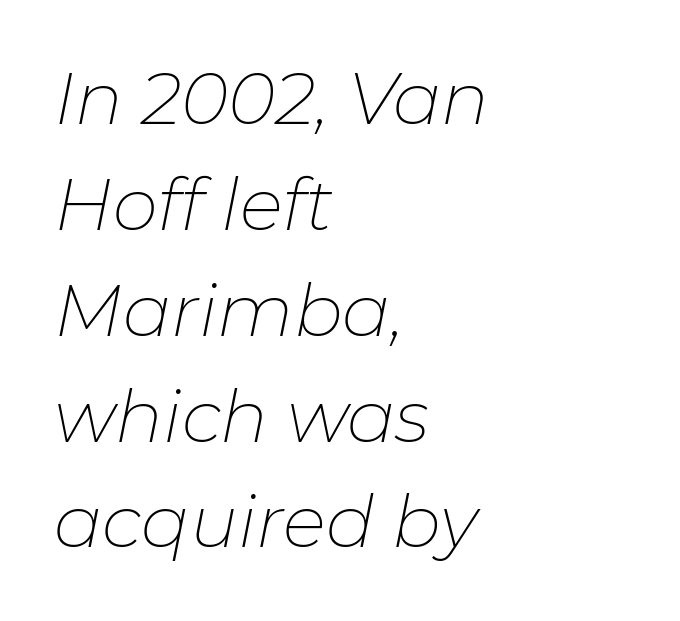
Q: Is the text bold? A: No.
Q: Is the text italic (slanted)? A: Yes, it leans right by about 11 degrees.
Q: Is the text underlined? A: No.
Q: How is the paragraph aligned? A: Left-aligned.
Q: Is the spacing between letters normal or unusually wide? A: Normal.
Q: Is the spacing between lines tight, normal or loose? A: Normal.
Q: Width (condensed, normal, or wide)? A: Normal.
Q: Stroke contrast? A: Low.
Q: x-height? A: Medium.
Q: Monospaced? A: No.
